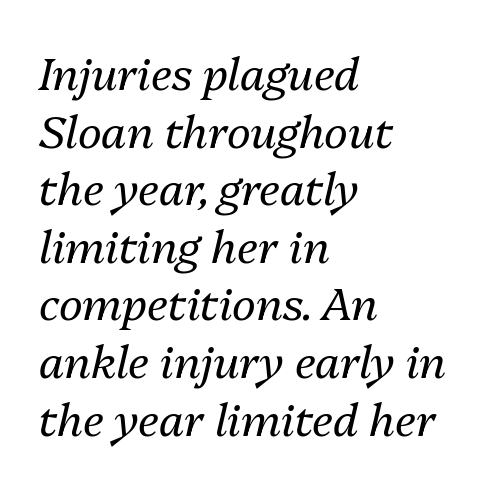
The image shows 45 px regular-weight type, italic (leaning right); set left-aligned, normal line spacing (1.28x), normal letter spacing, not underlined; medium stroke contrast and a medium x-height.
